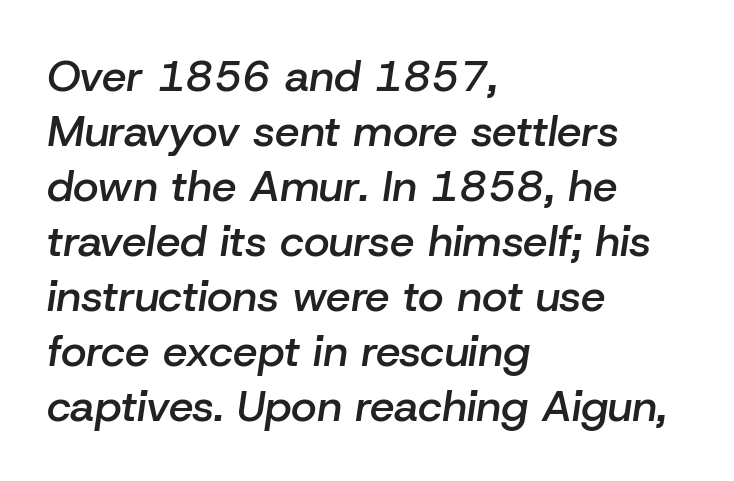
Students, this is semibold: more ink than regular, less than bold. The letters advance in unequal steps, a hallmark of proportional type. This sample keeps an unexceptional amount of space between lines. Each word holds together tightly as a unit, with standard inter-letter gaps. The typesetter chose a ragged-right arrangement here. Unmarked baselines from the first word to the last.
